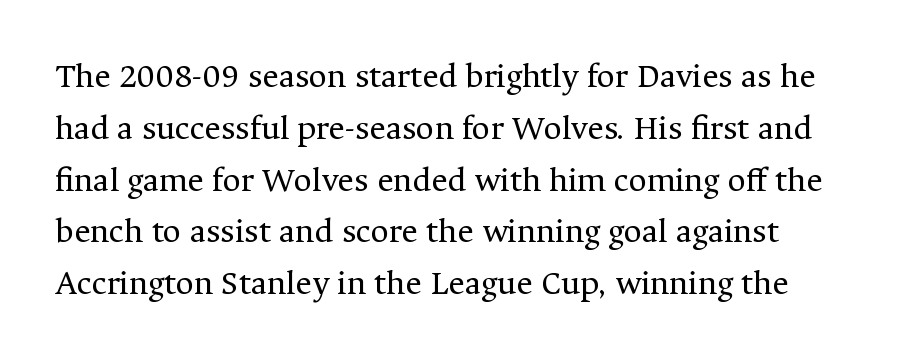
Q: Is the text bold? A: No.
Q: Is the text italic (slanted)? A: No, it is upright.
Q: Is the typeface a serif or a sans-serif typeface? A: Serif.
Q: Is the text underlined? A: No.
Q: How is the paragraph aligned? A: Left-aligned.
Q: Is the spacing between letters normal or unusually wide? A: Normal.
Q: Is the spacing between lines tight, normal or loose? A: Normal.
Q: Width (condensed, normal, or wide)? A: Normal.
Q: Stroke contrast? A: Medium.
Q: x-height? A: Medium.
Q: Monospaced? A: No.
